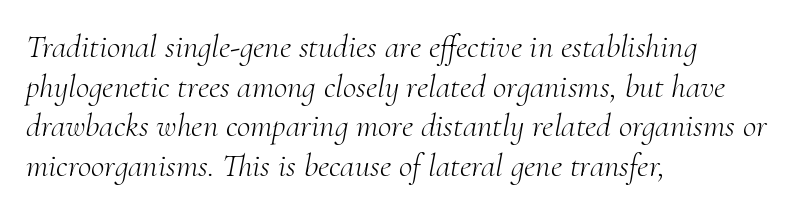
You can tell it's italic because the verticals aren't actually vertical. Serif or sans? Serif — the stroke terminals have little feet. Each row of text sits above clean, open space. If you drew a ruler down the left edge, every line would touch it.
